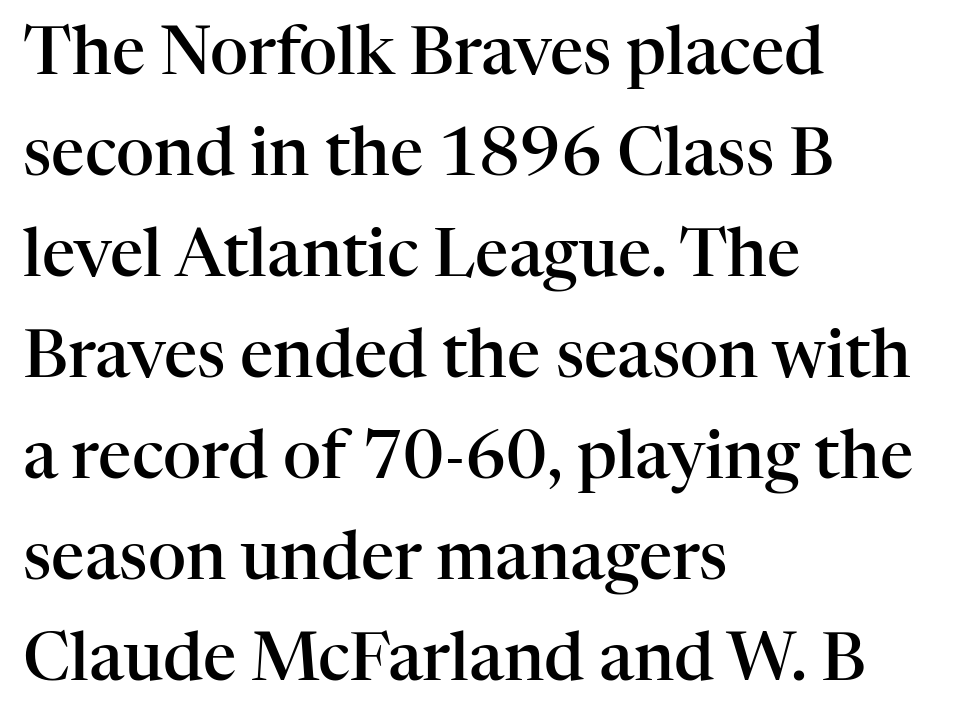
Q: Is the text bold? A: Semi-bold.
Q: Is the text italic (slanted)? A: No, it is upright.
Q: Is the typeface a serif or a sans-serif typeface? A: Serif.
Q: Is the text underlined? A: No.
Q: How is the paragraph aligned? A: Left-aligned.
Q: Is the spacing between letters normal or unusually wide? A: Normal.
Q: Is the spacing between lines tight, normal or loose? A: Normal.
Q: Width (condensed, normal, or wide)? A: Normal.
Q: Stroke contrast? A: High.
Q: x-height? A: Medium.
Q: Monospaced? A: No.
